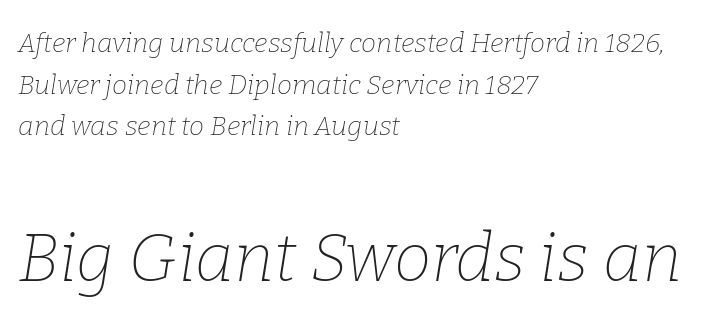
{"serif": "yes", "italic": "yes", "lean": "right", "slant_degrees": 9, "bold": "no", "weight": "thin", "width": "normal", "stroke_contrast": "low", "x_height": "medium", "monospaced": "no", "underline": "no", "align": "left", "line_spacing": "normal", "line_spacing_ratio": 1.54, "letter_spacing": "normal", "letter_spacing_em": 0.0, "larger_block": "second", "size_ratio": 2.48, "glyph_px": 67}
